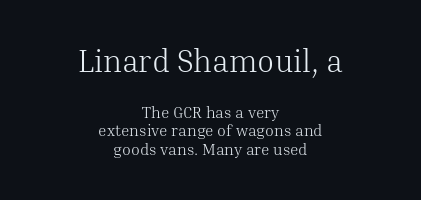
The image shows 31 px light serif type, upright; set centered, line spacing 1.16x, normal letter spacing, not underlined; the first (top) block is 1.94x larger; medium stroke contrast and a medium x-height.
